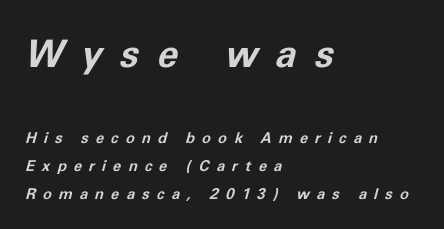
Size contrast runs from large at the top to small at the bottom. This is heavy type, rendered in bold. Each line starts at the same left margin while the right side varies. Words appear elongated and porous because spacing is wide. The specimen reads as italic at a glance. Lines of text with bare space underneath.
